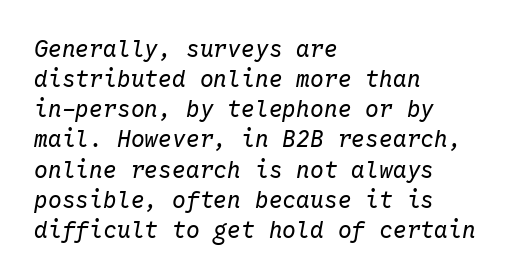
Honestly, the row spacing looks completely unremarkable. Spacing between characters is what you'd get straight out of the box. The paragraph has a hard left edge and a soft right edge. Heft: none added — not bold. The words here are not underlined.
